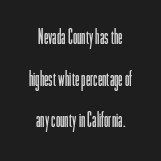
{"italic": "no", "bold": "no", "underline": "no", "line_spacing": "loose", "line_spacing_ratio": 2.08, "letter_spacing": "normal", "letter_spacing_em": 0.0, "glyph_px": 20}
